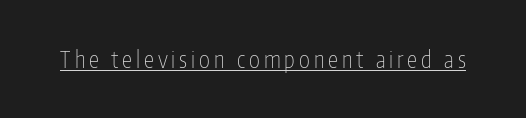
Q: Is the text bold? A: No.
Q: Is the text italic (slanted)? A: No, it is upright.
Q: Is the text underlined? A: Yes.
